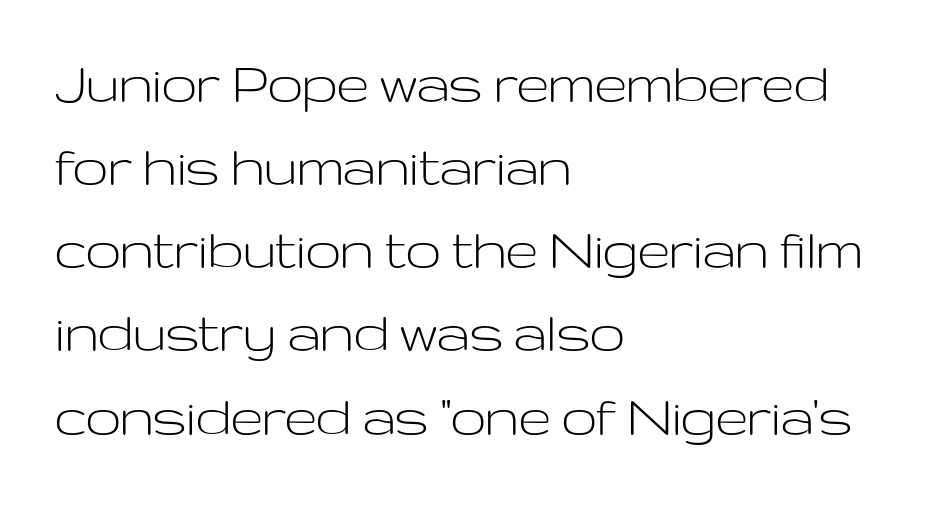
Looks like regular typesetting: each glyph gets only the width it needs. This reads as an unemphasized weight, regular at the heaviest. The letters carry no serifs — their stems end cleanly without finishing strokes. One-word summary of the alignment: left. Students, note that the glyphs here touch the page at normal intervals. Do the letters lean? They stand straight.
